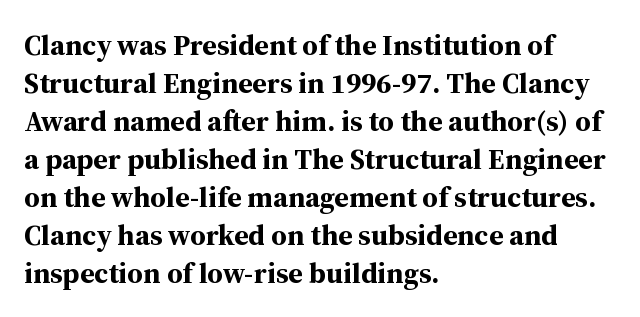
{"serif": "yes", "italic": "no", "bold": "yes", "weight": "bold", "width": "normal", "stroke_contrast": "medium", "x_height": "medium", "monospaced": "no", "underline": "no", "align": "left", "line_spacing": "normal", "line_spacing_ratio": 1.31, "letter_spacing": "normal", "letter_spacing_em": 0.0, "glyph_px": 29}
